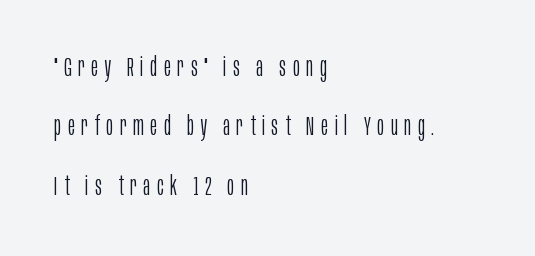
{"italic": "no", "bold": "no", "underline": "no", "align": "left", "line_spacing": "loose", "line_spacing_ratio": 2.2, "letter_spacing": "wide", "letter_spacing_em": 0.24, "glyph_px": 27}
